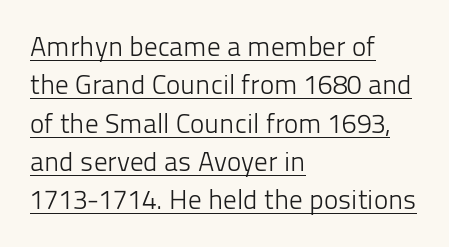
The image shows 27 px text type, upright; set left-aligned, normal line spacing (1.42x), normal letter spacing, underlined.
